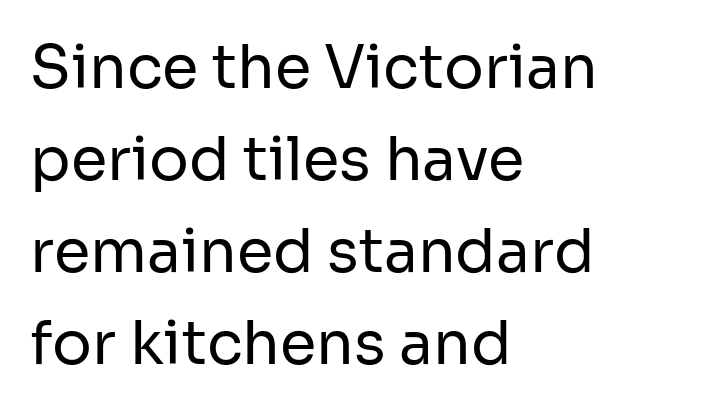
Lines of text with bare space underneath. When letters stand straight like this, we call the style roman or upright. How are the letters spaced? Ordinarily, with no added tracking. Weight: regular or lighter. Interline gaps are of average width in this sample.
